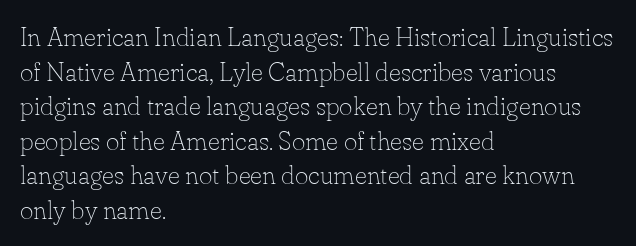
{"italic": "no", "bold": "no", "underline": "no", "align": "left", "line_spacing": "normal", "line_spacing_ratio": 1.33, "letter_spacing": "normal", "letter_spacing_em": 0.0, "glyph_px": 26}
